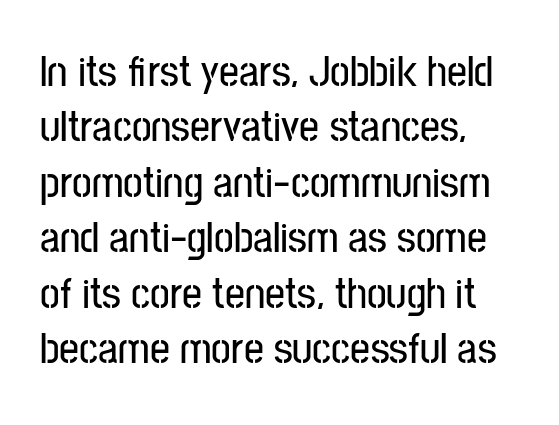
Q: Is the text italic (slanted)? A: No, it is upright.
Q: Is the typeface a serif or a sans-serif typeface? A: Sans-serif.
Q: Is the text underlined? A: No.
Q: How is the paragraph aligned? A: Left-aligned.
Q: Is the spacing between letters normal or unusually wide? A: Normal.
Q: Is the spacing between lines tight, normal or loose? A: Normal.
Q: Width (condensed, normal, or wide)? A: Condensed.
Q: Stroke contrast? A: Low.
Q: x-height? A: Medium.
Q: Monospaced? A: No.
